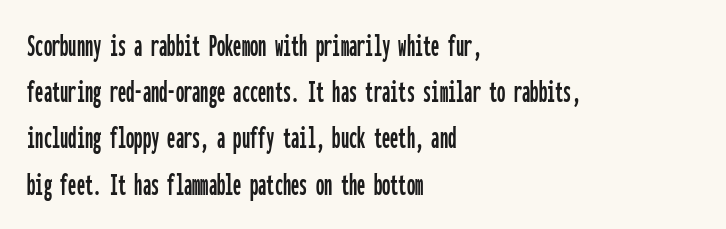
Q: Is the text italic (slanted)? A: No, it is upright.
Q: Is the typeface a serif or a sans-serif typeface? A: Sans-serif.
Q: Is the text underlined? A: No.
Q: How is the paragraph aligned? A: Left-aligned.
Q: Is the spacing between letters normal or unusually wide? A: Normal.
Q: Is the spacing between lines tight, normal or loose? A: Normal.
Q: Width (condensed, normal, or wide)? A: Condensed.
Q: Stroke contrast? A: Low.
Q: x-height? A: Medium.
Q: Monospaced? A: Yes.
